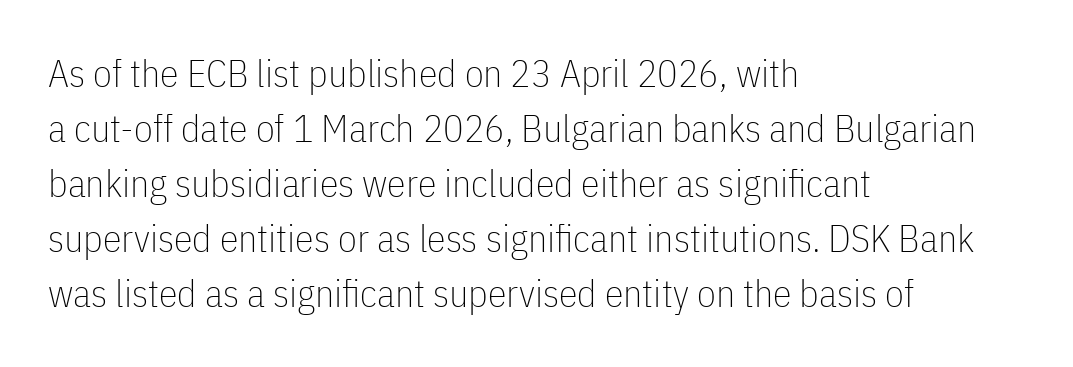
The image shows 38 px thin, condensed sans-serif type, upright; set left-aligned, normal line spacing (1.45x), normal letter spacing, not underlined; low stroke contrast and a medium x-height.
